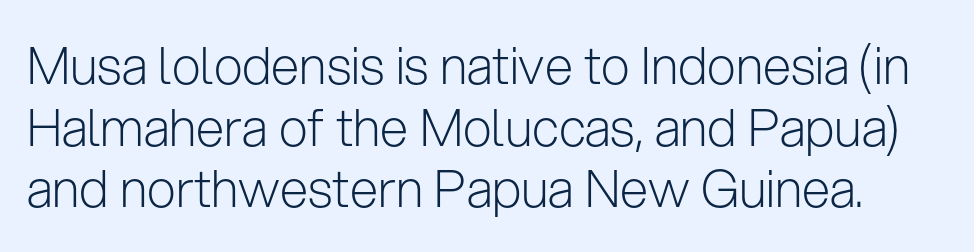
{"serif": "no", "italic": "no", "bold": "no", "weight": "light", "width": "normal", "stroke_contrast": "low", "x_height": "medium", "monospaced": "no", "underline": "no", "line_spacing_ratio": 1.21, "letter_spacing": "normal", "letter_spacing_em": 0.0, "glyph_px": 51}
